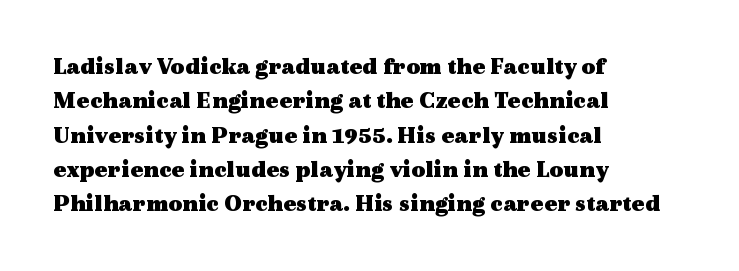
The passage shown is emphatically bold. The space directly below the letters is spotless. Italic? Not at all — the glyphs are vertical. The block of text has a typical density, with ordinary space between rows.
